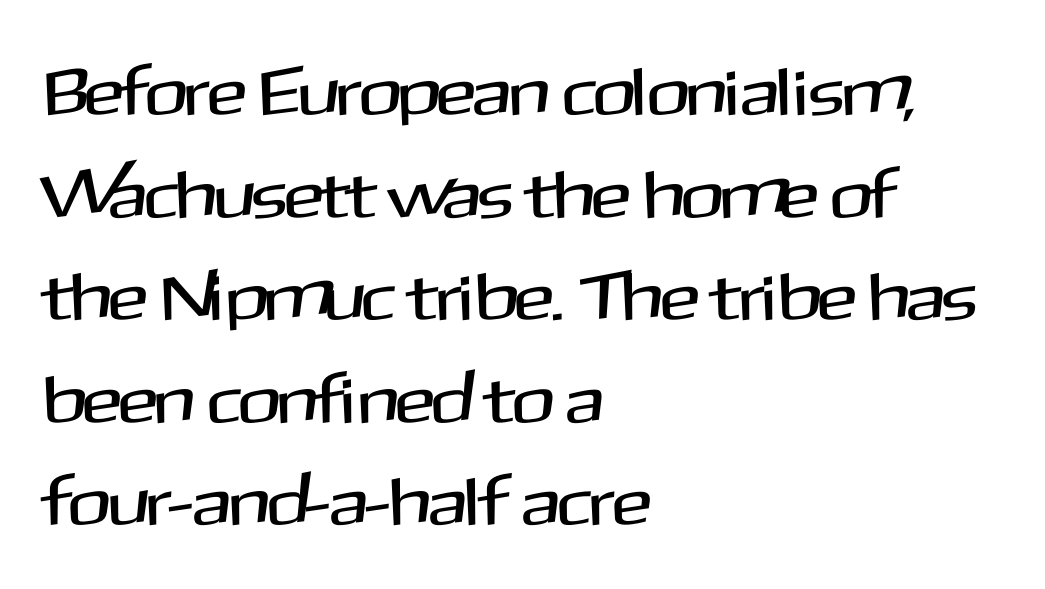
Posture: vertical. Each row of text sits above clean, open space. Is the block centered? No — it sits flush against the left margin. Note: no serifs on the glyphs.
